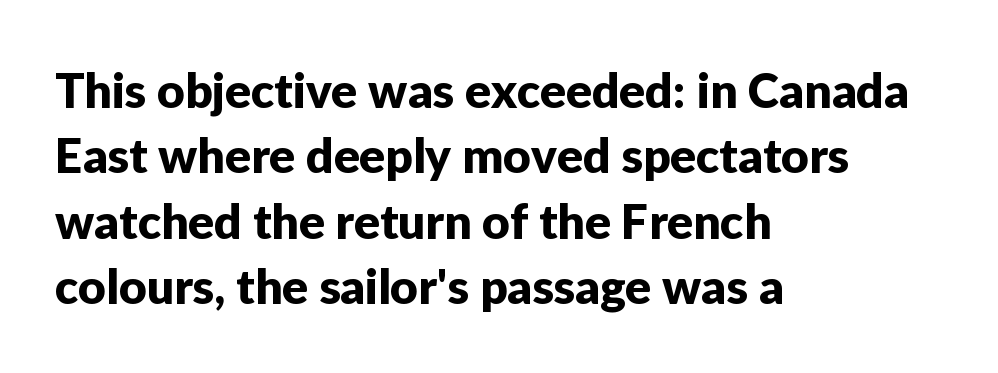
Default kerning and tracking; the words read as compact shapes. The rendering uses a moderate line-height, typical for paragraphs. The typesetter chose a ragged-right arrangement here. The axis of the letterforms is exactly vertical. Clear beneath every line of the passage.
